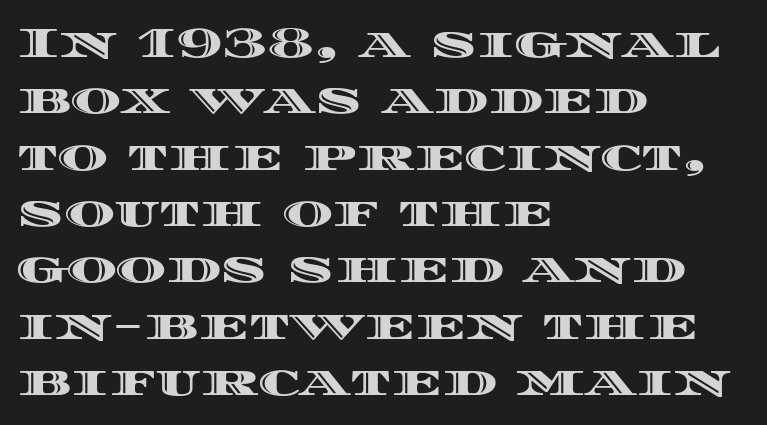
The image shows 43 px wide type, upright; set left-aligned, normal line spacing (1.31x), normal letter spacing, not underlined; a large x-height.
